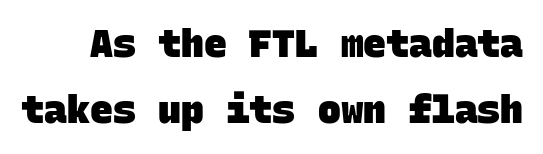
{"serif": "no", "bold": "yes", "weight": "heavy", "width": "normal", "stroke_contrast": "low", "x_height": "large", "monospaced": "yes", "underline": "no", "line_spacing_ratio": 1.74, "letter_spacing": "normal", "letter_spacing_em": 0.0, "glyph_px": 38}
